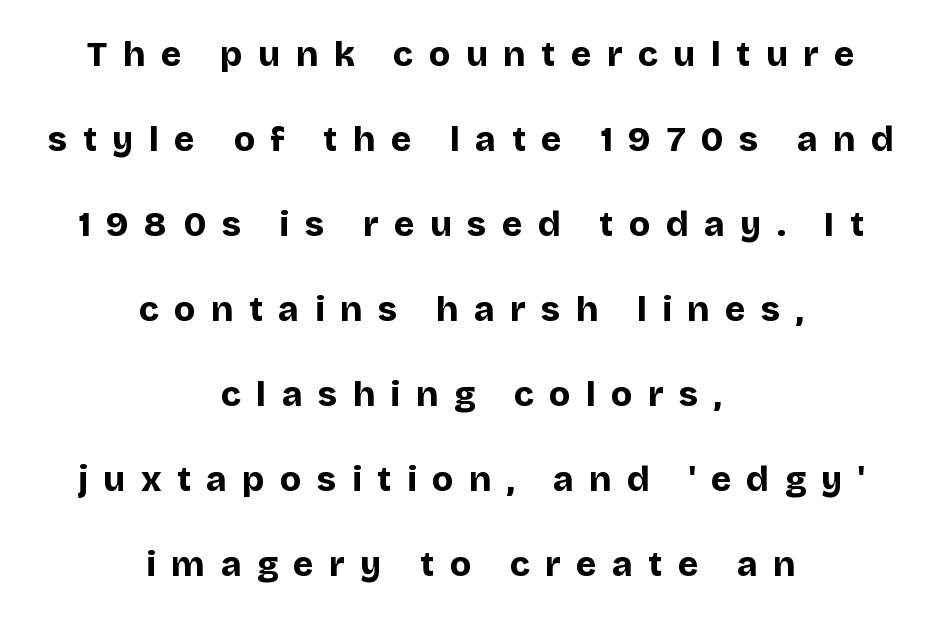
The image shows 35 px bold sans-serif type, upright; set centered, loose line spacing (2.43x), unusually wide letter spacing (+0.44 em), not underlined; low stroke contrast and a large x-height.
